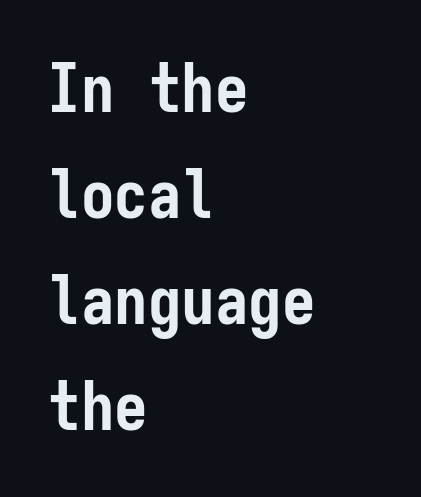
{"serif": "no", "italic": "no", "bold": "yes", "weight": "semibold", "width": "condensed", "stroke_contrast": "low", "x_height": "medium", "monospaced": "yes", "underline": "no", "align": "left", "line_spacing": "normal", "line_spacing_ratio": 1.58, "letter_spacing": "normal", "letter_spacing_em": 0.0, "glyph_px": 67}
